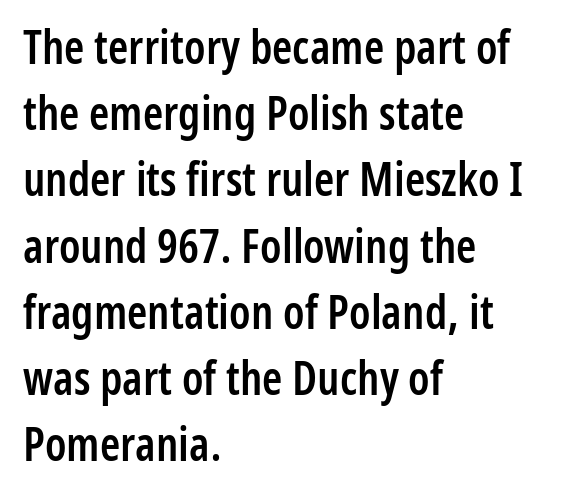
Q: Is the text bold? A: Semi-bold.
Q: Is the text italic (slanted)? A: No, it is upright.
Q: Is the typeface a serif or a sans-serif typeface? A: Sans-serif.
Q: Is the text underlined? A: No.
Q: How is the paragraph aligned? A: Left-aligned.
Q: Is the spacing between letters normal or unusually wide? A: Normal.
Q: Is the spacing between lines tight, normal or loose? A: Normal.
Q: Width (condensed, normal, or wide)? A: Condensed.
Q: Stroke contrast? A: Low.
Q: x-height? A: Medium.
Q: Monospaced? A: No.
